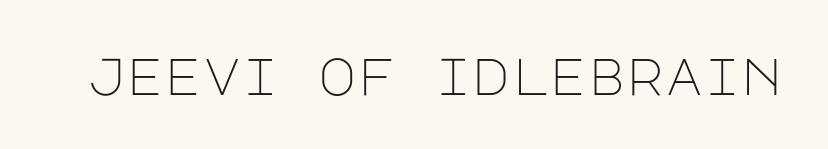
{"serif": "no", "italic": "no", "bold": "no", "weight": "light", "width": "normal", "stroke_contrast": "low", "x_height": "large", "underline": "no", "letter_spacing": "normal", "letter_spacing_em": 0.0, "glyph_px": 52}
